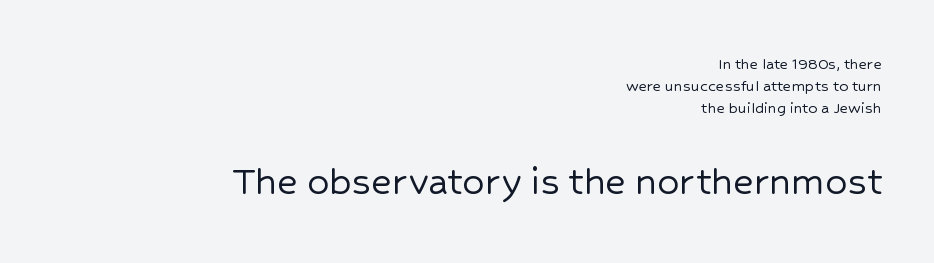
Q: Is the text italic (slanted)? A: No, it is upright.
Q: Is the typeface a serif or a sans-serif typeface? A: Sans-serif.
Q: Is the text underlined? A: No.
Q: How is the paragraph aligned? A: Right-aligned.
Q: Is the spacing between letters normal or unusually wide? A: Normal.
Q: Which block of text is set in a larger size, the first (top) or the second (bottom)? A: The second (bottom) one.
Q: Width (condensed, normal, or wide)? A: Normal.
Q: Stroke contrast? A: Low.
Q: x-height? A: Medium.
Q: Monospaced? A: No.
